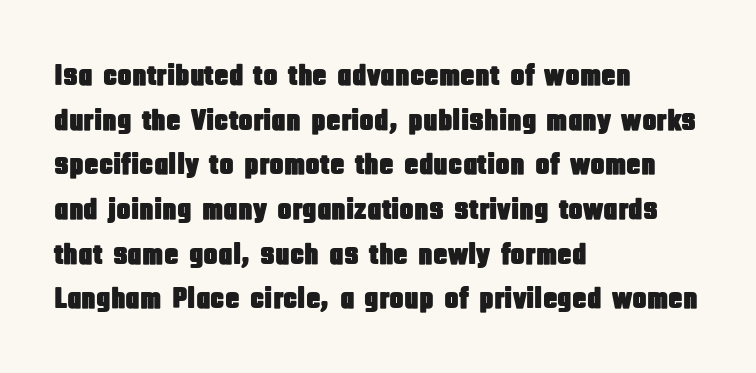
{"serif": "no", "italic": "no", "width": "condensed", "stroke_contrast": "low", "x_height": "large", "monospaced": "no", "underline": "no", "align": "left", "line_spacing": "normal", "line_spacing_ratio": 1.49, "letter_spacing": "normal", "letter_spacing_em": 0.0, "glyph_px": 30}
